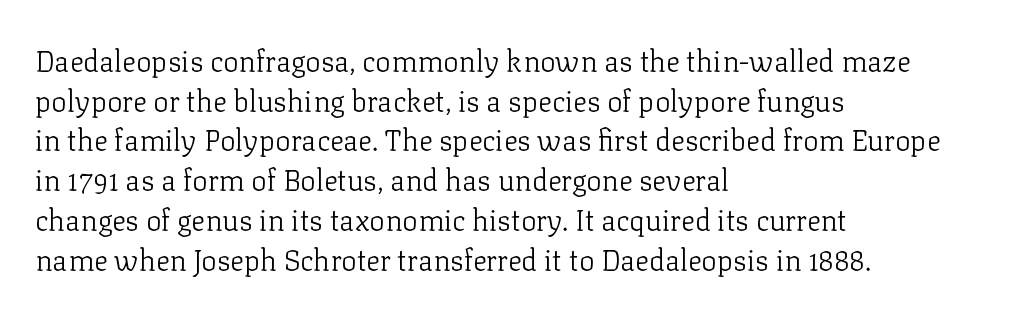
{"serif": "yes", "italic": "no", "bold": "no", "weight": "light", "width": "normal", "stroke_contrast": "low", "x_height": "medium", "monospaced": "no", "underline": "no", "align": "left", "line_spacing": "normal", "line_spacing_ratio": 1.37, "letter_spacing": "normal", "letter_spacing_em": 0.0, "glyph_px": 29}
